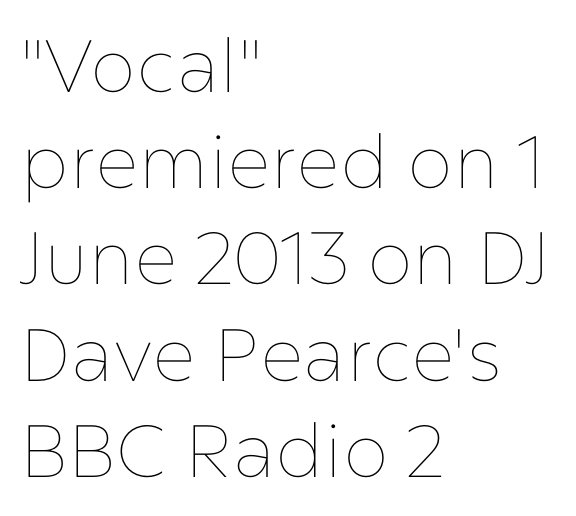
Every character sits straight up, as roman type does. These lines sit exactly where default settings would place them. The lines in this sample share a left origin and differ only in where they stop. Stems and bowls with no extra thickness — not bold.
